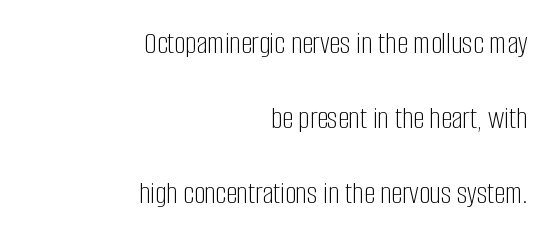
Q: Is the text bold? A: No.
Q: Is the text italic (slanted)? A: No, it is upright.
Q: Is the typeface a serif or a sans-serif typeface? A: Sans-serif.
Q: Is the text underlined? A: No.
Q: How is the paragraph aligned? A: Right-aligned.
Q: Is the spacing between letters normal or unusually wide? A: Normal.
Q: Is the spacing between lines tight, normal or loose? A: Loose.
Q: Width (condensed, normal, or wide)? A: Condensed.
Q: Stroke contrast? A: Low.
Q: x-height? A: Large.
Q: Monospaced? A: No.
